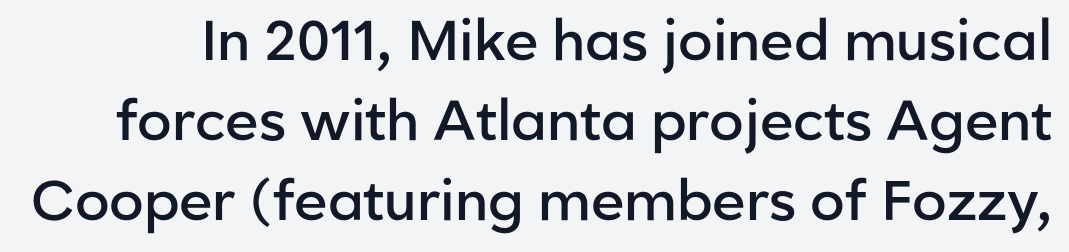
Q: Is the text bold? A: Semi-bold.
Q: Is the text italic (slanted)? A: No, it is upright.
Q: Is the typeface a serif or a sans-serif typeface? A: Sans-serif.
Q: Is the text underlined? A: No.
Q: Is the spacing between letters normal or unusually wide? A: Normal.
Q: Is the spacing between lines tight, normal or loose? A: Normal.
Q: Width (condensed, normal, or wide)? A: Normal.
Q: Stroke contrast? A: Low.
Q: x-height? A: Medium.
Q: Monospaced? A: No.
